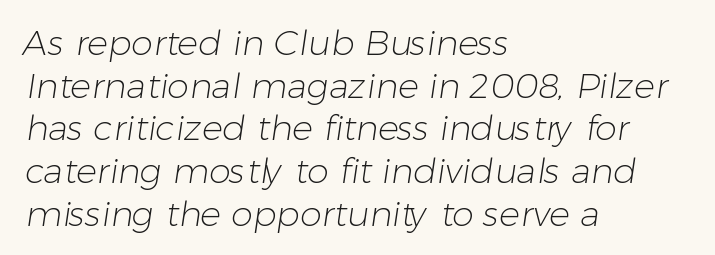
{"serif": "no", "bold": "no", "weight": "light", "width": "normal", "stroke_contrast": "low", "x_height": "medium", "monospaced": "no", "underline": "no", "align": "left", "line_spacing_ratio": 1.22, "letter_spacing": "normal", "letter_spacing_em": 0.0, "glyph_px": 35}
